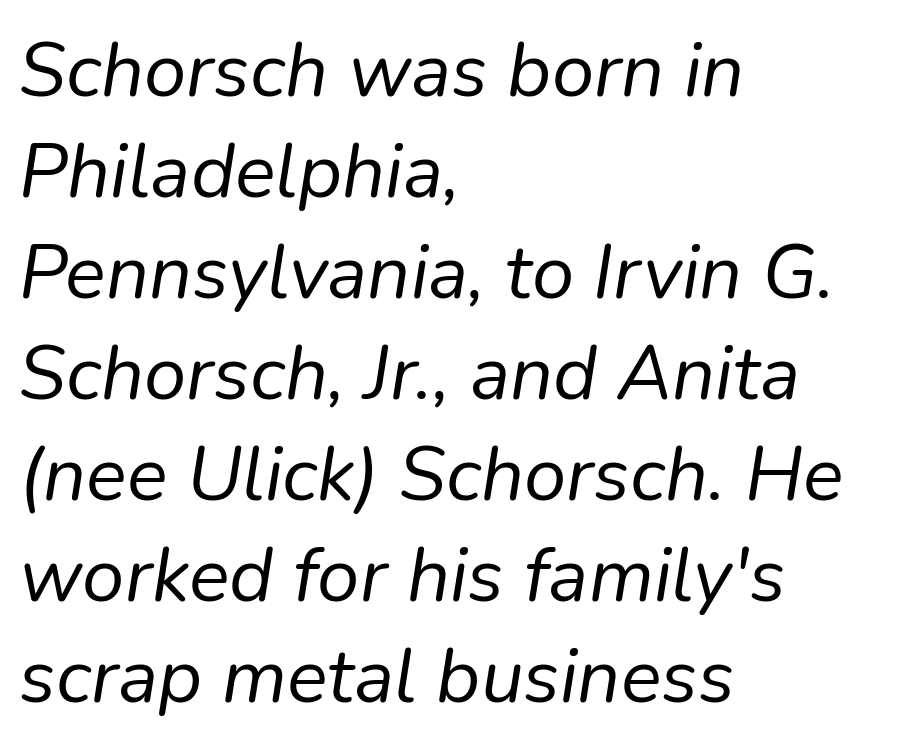
The strip under each line holds only bare page. Compared with typical paragraphs, the rows here are spaced about the same. This sample is left-justified, so line endings fall wherever the words run out. Every character sits at an angle, as italics do. Weight: not bold — regular or lighter. Note the varied advance widths — an 'i' is clearly narrower than an 'm'.
